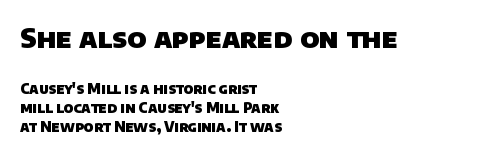
Q: Is the text bold? A: Yes.
Q: Is the text underlined? A: No.
Q: How is the paragraph aligned? A: Left-aligned.
Q: Is the spacing between letters normal or unusually wide? A: Normal.
Q: Is the spacing between lines tight, normal or loose? A: Normal.
Q: Which block of text is set in a larger size, the first (top) or the second (bottom)? A: The first (top) one.
